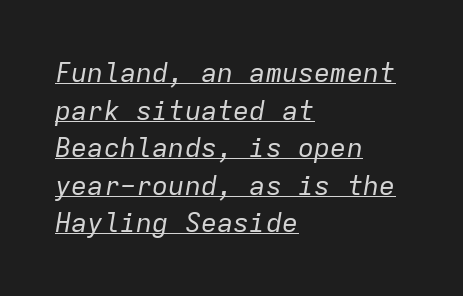
Q: Is the text bold? A: No.
Q: Is the text italic (slanted)? A: Yes, it leans right by about 9 degrees.
Q: Is the text underlined? A: Yes.
Q: How is the paragraph aligned? A: Left-aligned.
Q: Is the spacing between letters normal or unusually wide? A: Normal.
Q: Is the spacing between lines tight, normal or loose? A: Normal.
